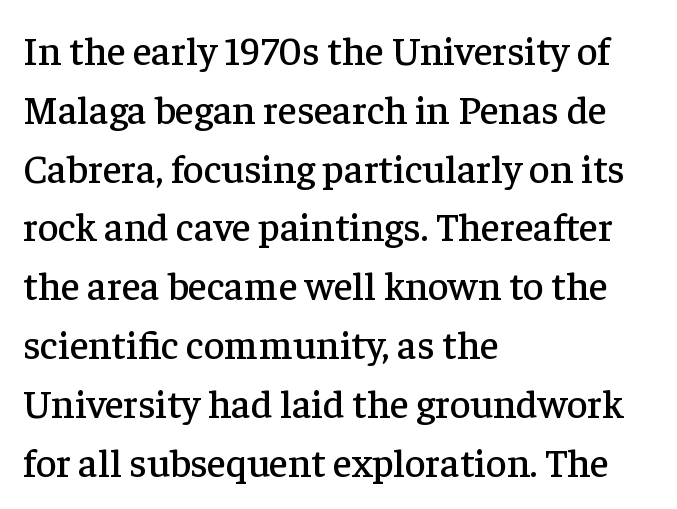
{"serif": "yes", "italic": "no", "width": "normal", "stroke_contrast": "low", "x_height": "medium", "monospaced": "no", "underline": "no", "align": "left", "line_spacing": "normal", "line_spacing_ratio": 1.47, "letter_spacing": "normal", "letter_spacing_em": 0.0, "glyph_px": 40}
